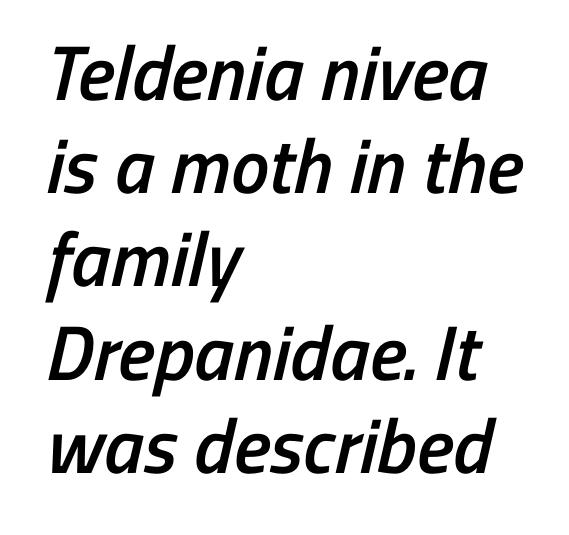
A classic flush-left, rag-right setting is used for this passage. Anything drawn beneath the words? Only blank space. Nope, no serifs anywhere on these letters. The letters advance in unequal steps, a hallmark of proportional type. How are the letters spaced? Ordinarily, with no added tracking.
